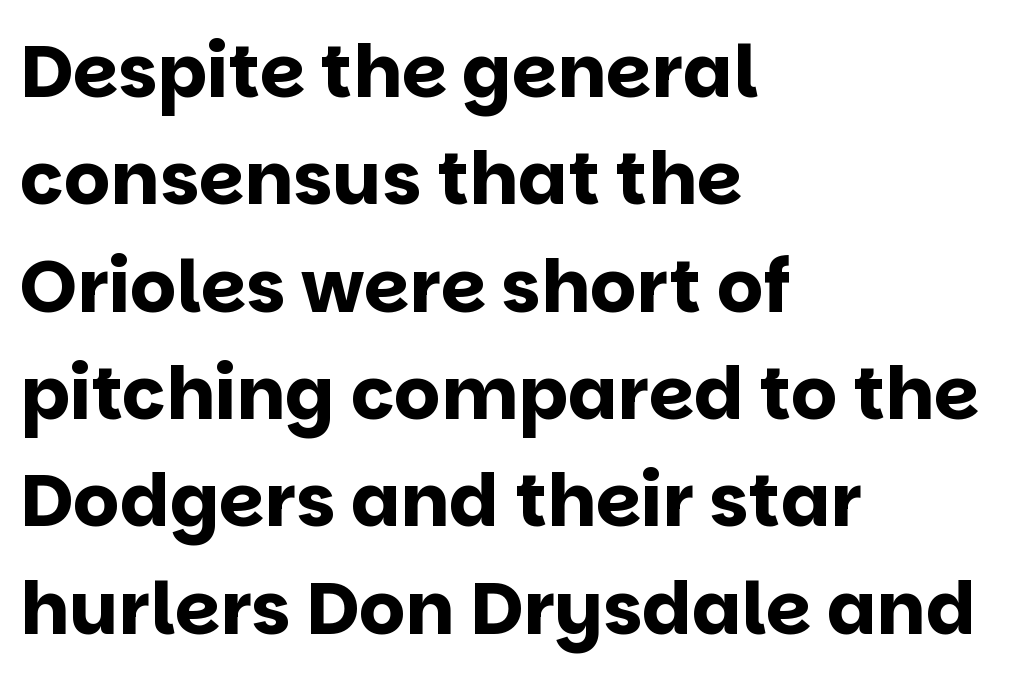
Every row of glyphs begins at an identical x-position on the left. Clear beneath every line of the passage. The rendering shows plain stroke endings on the letterforms — a sans-serif design. Italic: no, the glyphs are upright roman. A typesetter would call this proportional, since set widths differ per character. Stroke thickness is high; the sample reads as a true bold.
